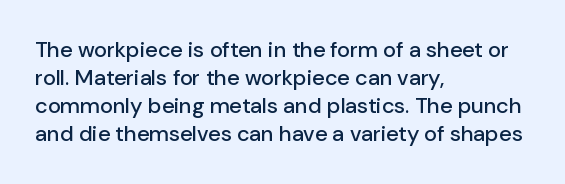
Style check: upright. Decoration check: the copy has no underline. The gaps between neighbouring characters are ordinary and unremarkable. This sample is left-justified, so line endings fall wherever the words run out. The rows are spaced the way most documents space them.
